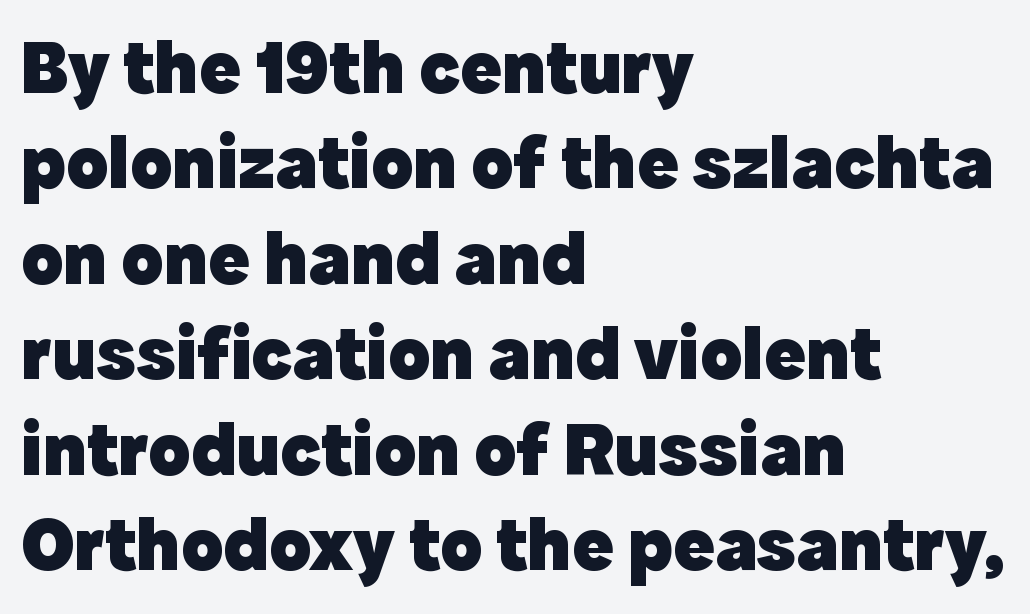
Q: Is the text bold? A: Yes.
Q: Is the text italic (slanted)? A: No, it is upright.
Q: Is the typeface a serif or a sans-serif typeface? A: Sans-serif.
Q: Is the text underlined? A: No.
Q: How is the paragraph aligned? A: Left-aligned.
Q: Is the spacing between letters normal or unusually wide? A: Normal.
Q: Width (condensed, normal, or wide)? A: Normal.
Q: x-height? A: Medium.
Q: Monospaced? A: No.
